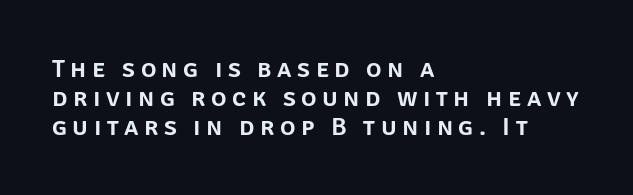
{"italic": "no", "underline": "no", "align": "left", "line_spacing": "tight", "line_spacing_ratio": 1.11, "letter_spacing": "wide", "letter_spacing_em": 0.21, "glyph_px": 26}
